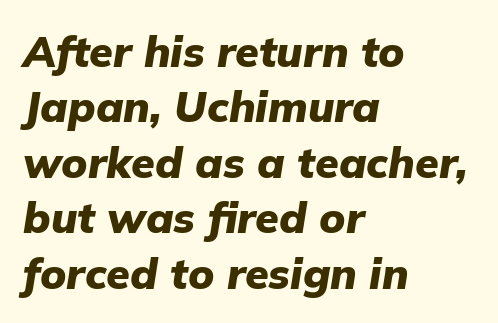
Words appear dense and cohesive because spacing is normal. Each glyph is drawn with heavy, bold strokes. The leading is moderate, giving the passage an even texture. Underlining? Definitely not there.
